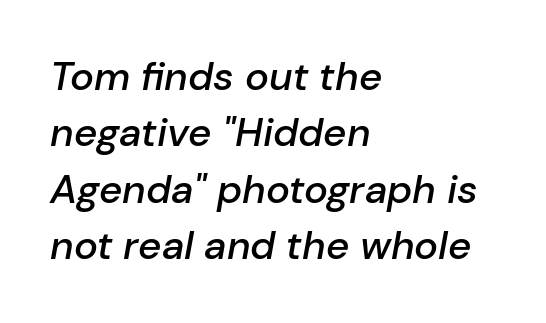
{"italic": "yes", "lean": "right", "slant_degrees": 10, "bold": "semi", "weight": "semibold", "width": "normal", "stroke_contrast": "low", "x_height": "medium", "monospaced": "no", "underline": "no", "align": "left", "line_spacing": "normal", "line_spacing_ratio": 1.41, "letter_spacing": "normal", "letter_spacing_em": 0.0, "glyph_px": 40}
